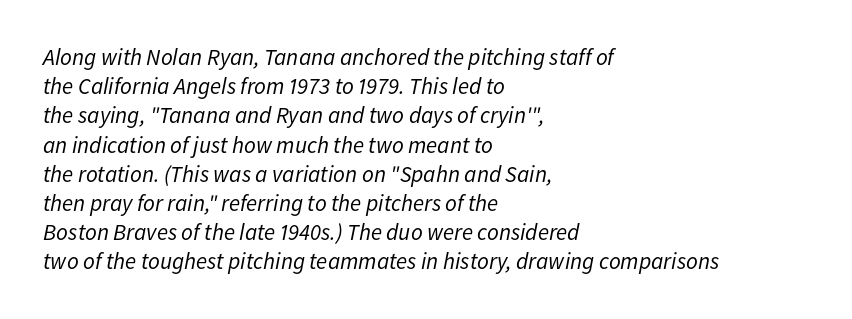
Q: Is the text bold? A: No.
Q: Is the text italic (slanted)? A: Yes, it leans right by about 11 degrees.
Q: Is the text underlined? A: No.
Q: How is the paragraph aligned? A: Left-aligned.
Q: Is the spacing between letters normal or unusually wide? A: Normal.
Q: Is the spacing between lines tight, normal or loose? A: Normal.
